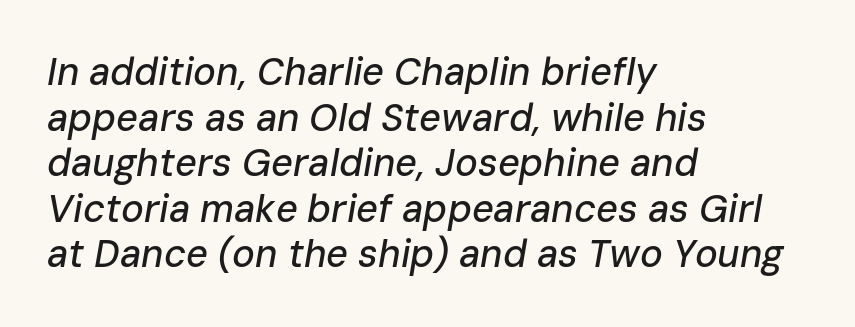
The image shows 38 px text type, italic (leaning right); set left-aligned, line spacing 1.2x, normal letter spacing, not underlined; low stroke contrast and a medium x-height.
